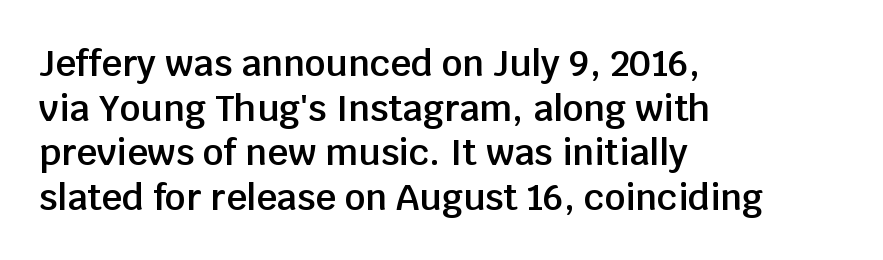
The image shows 36 px semibold sans-serif type, upright; set left-aligned, line spacing 1.24x, normal letter spacing, not underlined; low stroke contrast and a large x-height.
